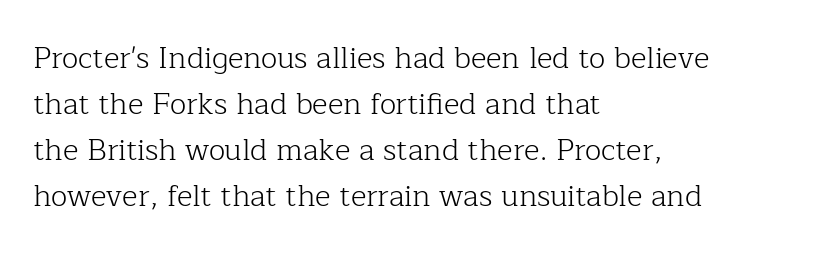
Q: Is the text bold? A: No.
Q: Is the text italic (slanted)? A: No, it is upright.
Q: Is the typeface a serif or a sans-serif typeface? A: Serif.
Q: Is the text underlined? A: No.
Q: How is the paragraph aligned? A: Left-aligned.
Q: Is the spacing between letters normal or unusually wide? A: Normal.
Q: Is the spacing between lines tight, normal or loose? A: Normal.
Q: Width (condensed, normal, or wide)? A: Normal.
Q: Stroke contrast? A: Low.
Q: x-height? A: Medium.
Q: Monospaced? A: No.
